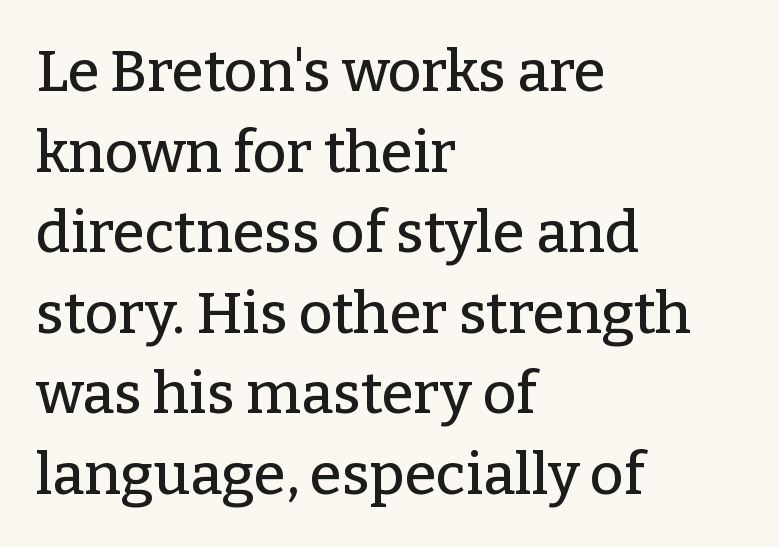
The line-height multiplier appears to be the usual default. The string is rendered with underlining switched off. These lines are composed in type with serifs. The face used here is proportionally spaced, like ordinary book or web type.
